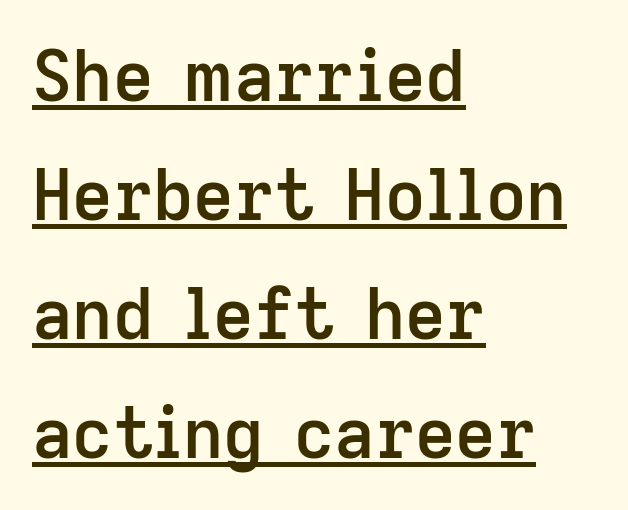
If you drew a ruler down the left edge, every line would touch it. I'd describe the lettering as semibold — firm but not a full bold. This rendering features underlined lettering. These lines sit exactly where default settings would place them. The type family on display is of the sans-serif kind.
